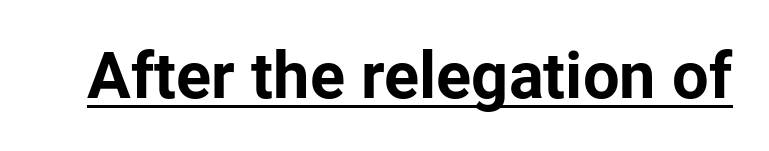
The image shows 65 px bold sans-serif type, upright; set normal letter spacing, underlined; low stroke contrast and a medium x-height.
